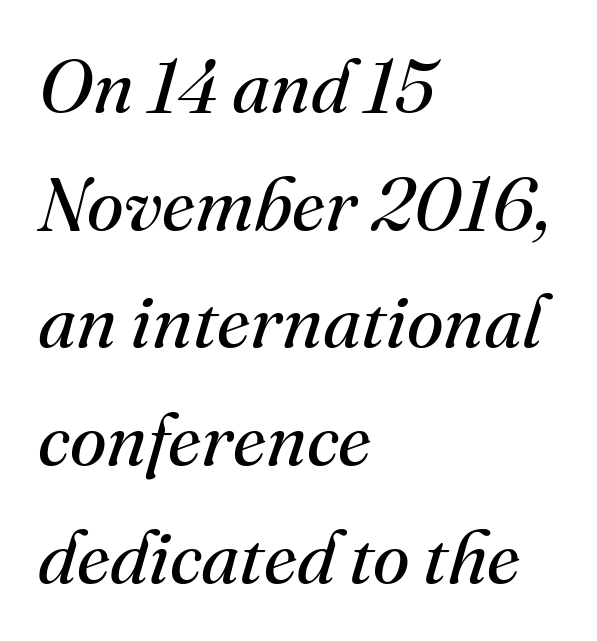
The image shows 75 px regular-weight serif type, italic (leaning right); set left-aligned, normal line spacing (1.57x), normal letter spacing, not underlined; medium stroke contrast and a small x-height.
